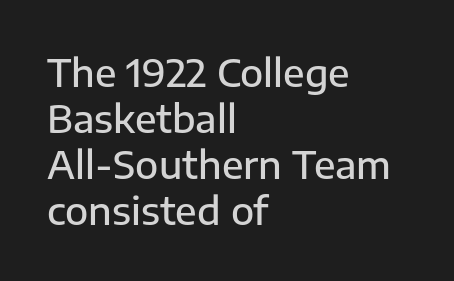
Typographic density is moderately raised because the face is semibold. You could not count columns in this text — the font is proportionally spaced. Clear beneath every line of the passage. The letters stand upright; this is a roman face. To sum up the face: it is a sans, with no serifs. A student would call this left alignment; a typographer would say flush left, rag right.
